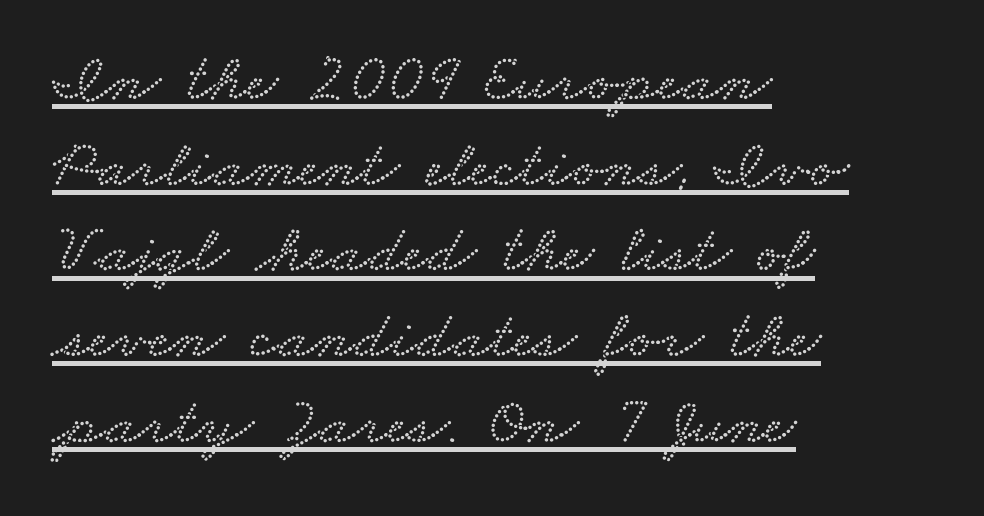
The image shows 68 px wide type; set left-aligned, normal line spacing (1.26x), normal letter spacing, underlined; low stroke contrast and a small x-height.
